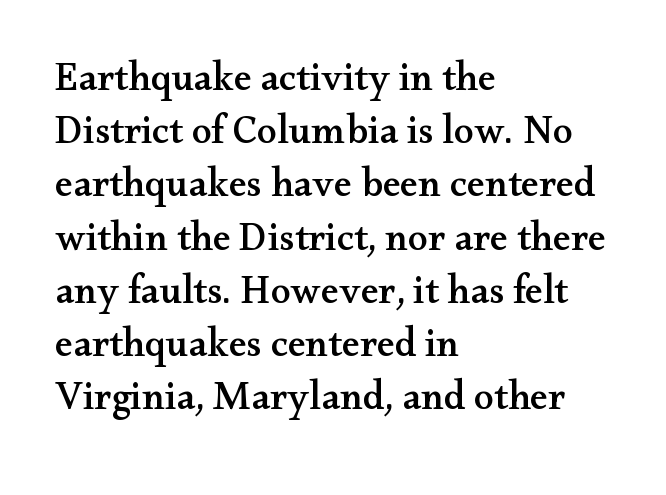
The image shows 40 px wide serif type, upright; set left-aligned, normal line spacing (1.33x), normal letter spacing, not underlined; medium stroke contrast and a small x-height.
